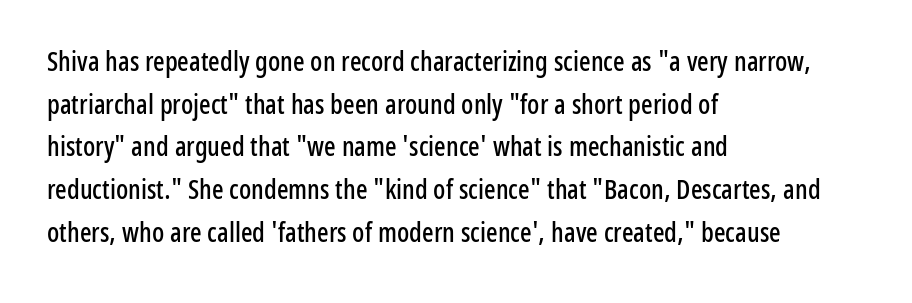
Q: Is the text italic (slanted)? A: No, it is upright.
Q: Is the text underlined? A: No.
Q: How is the paragraph aligned? A: Left-aligned.
Q: Is the spacing between letters normal or unusually wide? A: Normal.
Q: Is the spacing between lines tight, normal or loose? A: Normal.
